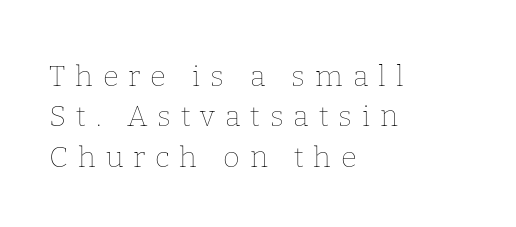
{"italic": "no", "bold": "no", "weight": "thin", "width": "normal", "stroke_contrast": "low", "x_height": "medium", "monospaced": "no", "underline": "no", "align": "left", "line_spacing": "normal", "line_spacing_ratio": 1.39, "letter_spacing": "wide", "letter_spacing_em": 0.34, "glyph_px": 29}
